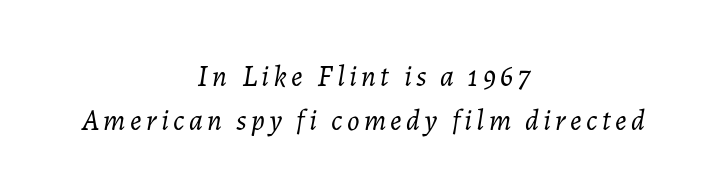
The image shows 29 px light type, italic (leaning right); set centered, normal line spacing (1.53x), not underlined; low stroke contrast and a medium x-height.
